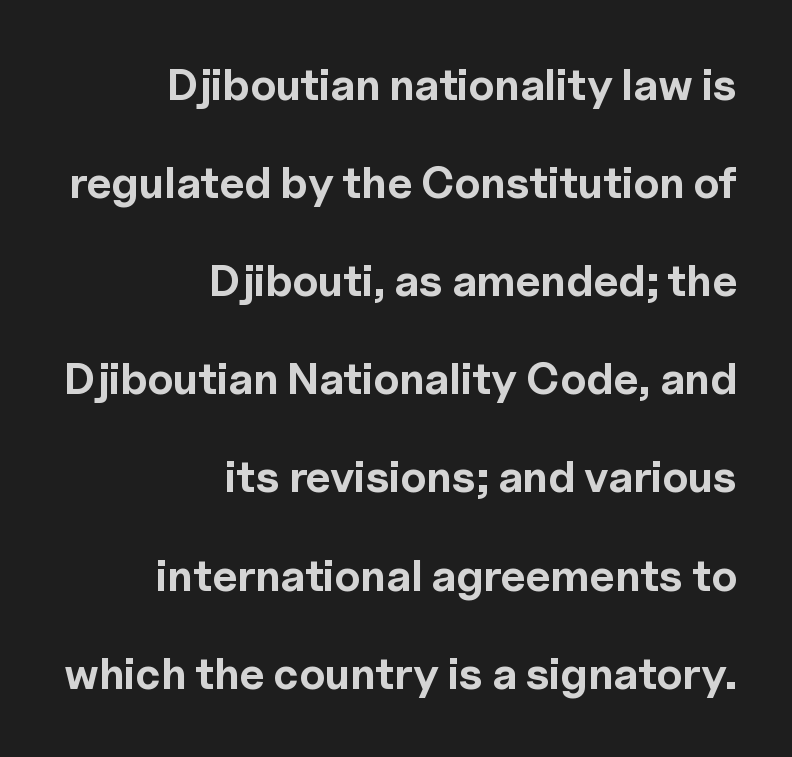
Q: Is the text bold? A: Yes.
Q: Is the text italic (slanted)? A: No, it is upright.
Q: Is the typeface a serif or a sans-serif typeface? A: Sans-serif.
Q: Is the text underlined? A: No.
Q: How is the paragraph aligned? A: Right-aligned.
Q: Is the spacing between letters normal or unusually wide? A: Normal.
Q: Is the spacing between lines tight, normal or loose? A: Loose.
Q: Width (condensed, normal, or wide)? A: Normal.
Q: x-height? A: Medium.
Q: Monospaced? A: No.
